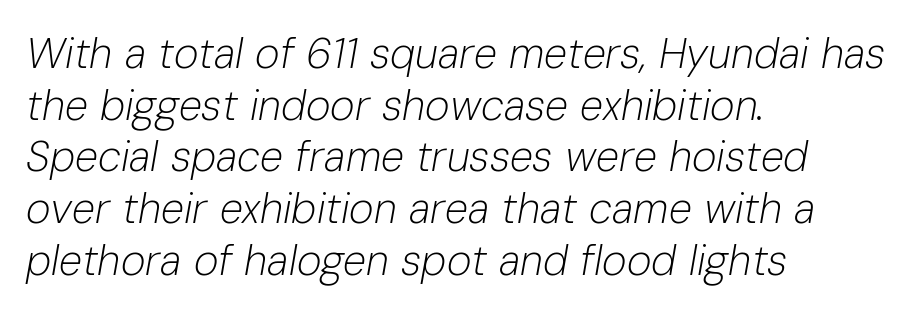
{"italic": "yes", "lean": "right", "slant_degrees": 10, "bold": "no", "weight": "light", "width": "normal", "stroke_contrast": "low", "x_height": "medium", "monospaced": "no", "underline": "no", "align": "left", "line_spacing_ratio": 1.23, "letter_spacing": "normal", "letter_spacing_em": 0.0, "glyph_px": 42}
